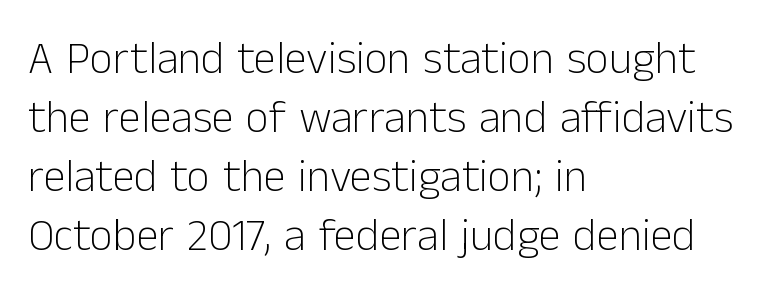
The image shows 45 px light sans-serif type, upright; set left-aligned, normal line spacing (1.31x), normal letter spacing, not underlined; low stroke contrast and a medium x-height.
